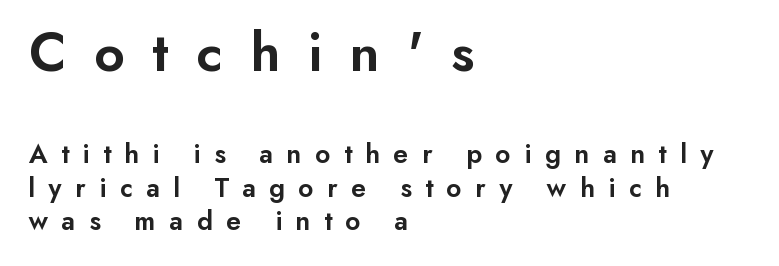
{"serif": "no", "italic": "no", "bold": "semi", "weight": "semibold", "width": "normal", "stroke_contrast": "low", "x_height": "small", "monospaced": "no", "underline": "no", "align": "left", "line_spacing_ratio": 1.19, "letter_spacing": "wide", "letter_spacing_em": 0.48, "larger_block": "first", "size_ratio": 2.04, "glyph_px": 57}
